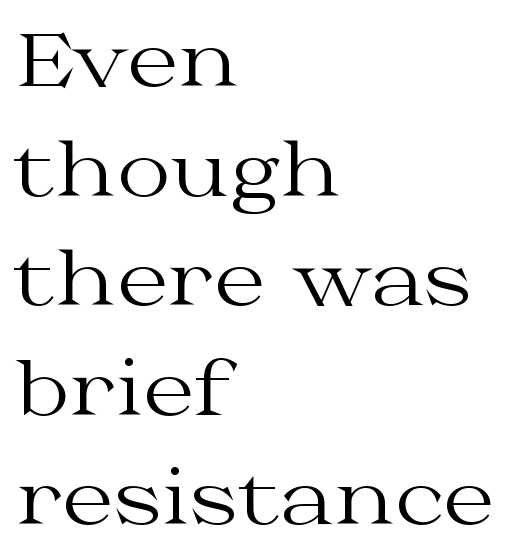
The lettering stays uniformly vertical, giving the passage a roman look. No word sits above an underline. The typesetter chose a ragged-right arrangement here. Stems and bowls with no extra thickness — not bold. Honestly, the row spacing looks completely unremarkable. Note the varied advance widths — an 'i' is clearly narrower than an 'm'.
